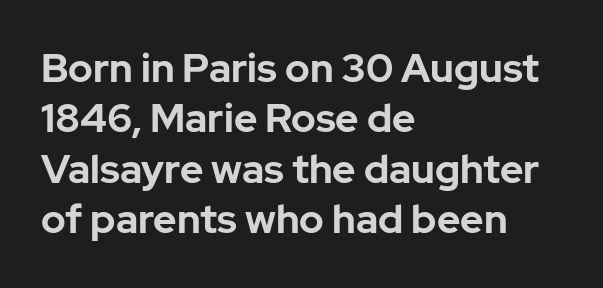
The image shows 40 px bold sans-serif type, upright; set left-aligned, normal line spacing (1.26x), normal letter spacing, not underlined; low stroke contrast and a medium x-height.
